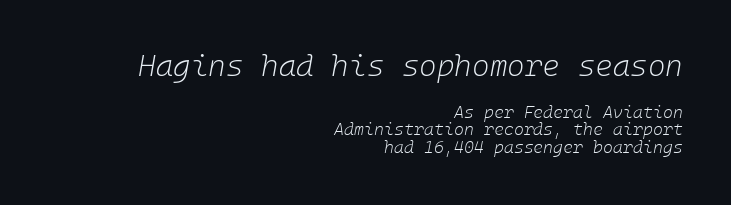
The image shows 30 px light type, italic (leaning right); set right-aligned, tight line spacing (1.01x), normal letter spacing, not underlined; the first (top) block is 1.76x larger; low stroke contrast and a medium x-height.
